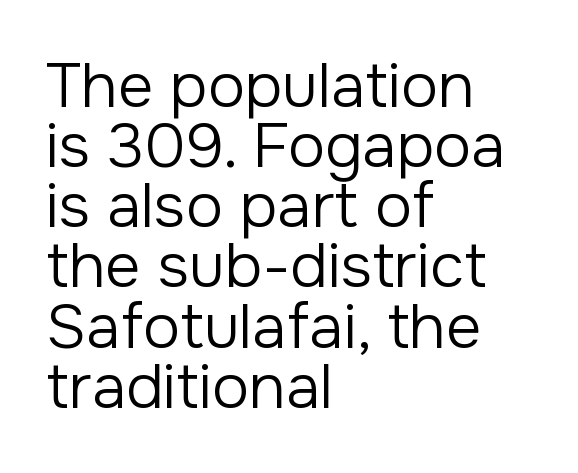
The passage shown is not bold in any degree. The lettering stays uniformly vertical, giving the passage a roman look. Default kerning and tracking; the words read as compact shapes. The rendering uses natural spacing where letterforms have individual widths. Visually the block forms a straight wall on the left and a jagged coastline on the right.
